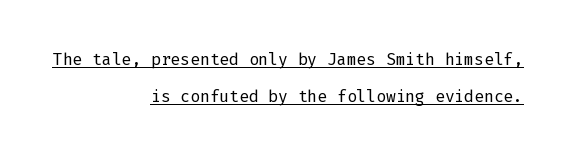
{"italic": "no", "bold": "no", "underline": "yes", "align": "right", "line_spacing": "normal", "line_spacing_ratio": 1.6, "letter_spacing": "normal", "letter_spacing_em": 0.0, "glyph_px": 23}
